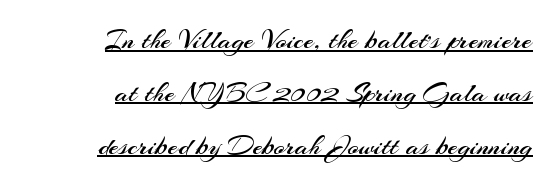
The image shows 29 px regular-weight sans-serif type; set right-aligned, line spacing 1.82x, normal letter spacing, underlined; medium stroke contrast and a small x-height.
